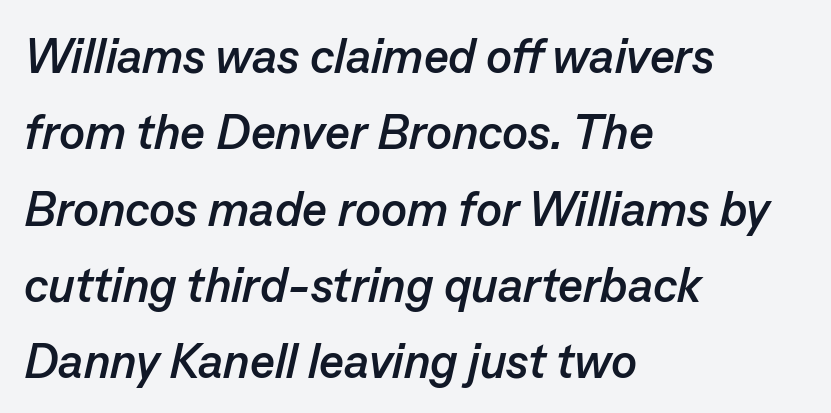
Q: Is the text bold? A: Yes.
Q: Is the text italic (slanted)? A: Yes, it leans right by about 13 degrees.
Q: Is the text underlined? A: No.
Q: How is the paragraph aligned? A: Left-aligned.
Q: Is the spacing between letters normal or unusually wide? A: Normal.
Q: Is the spacing between lines tight, normal or loose? A: Normal.
Q: Width (condensed, normal, or wide)? A: Normal.
Q: Stroke contrast? A: Low.
Q: x-height? A: Medium.
Q: Monospaced? A: No.
